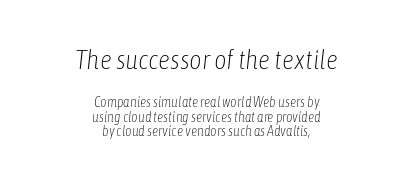
The image shows 27 px text type, italic (leaning right); set centered, tight line spacing (1.05x), normal letter spacing, not underlined; the first (top) block is 1.93x larger.
